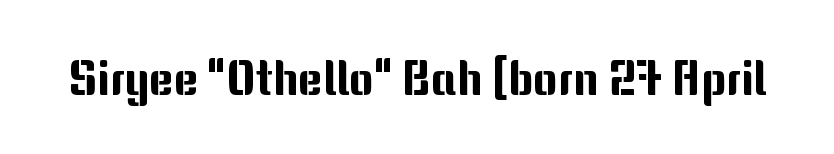
{"serif": "no", "italic": "no", "width": "normal", "stroke_contrast": "medium", "x_height": "medium", "monospaced": "no", "underline": "no", "letter_spacing": "normal", "letter_spacing_em": 0.0, "glyph_px": 47}
